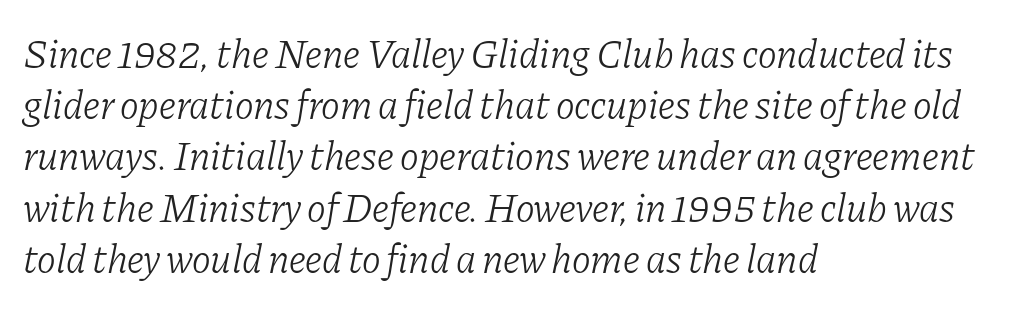
The image shows 40 px light serif type, italic (leaning right); set left-aligned, normal line spacing (1.28x), normal letter spacing, not underlined; low stroke contrast and a medium x-height.
